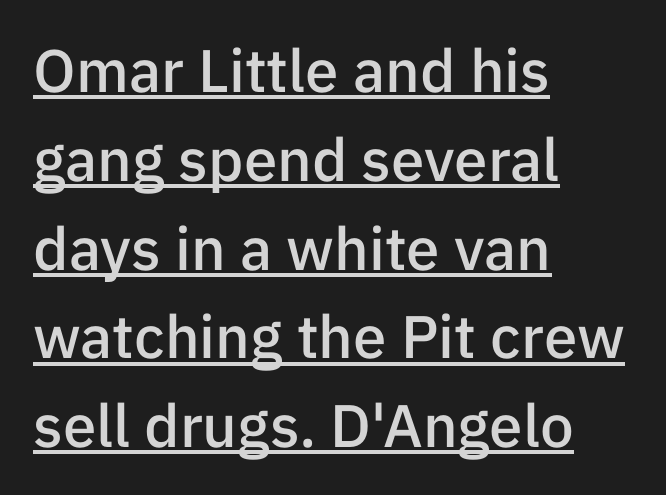
Q: Is the text bold? A: Semi-bold.
Q: Is the text italic (slanted)? A: No, it is upright.
Q: Is the typeface a serif or a sans-serif typeface? A: Sans-serif.
Q: Is the text underlined? A: Yes.
Q: How is the paragraph aligned? A: Left-aligned.
Q: Is the spacing between letters normal or unusually wide? A: Normal.
Q: Is the spacing between lines tight, normal or loose? A: Normal.
Q: Width (condensed, normal, or wide)? A: Normal.
Q: Stroke contrast? A: Low.
Q: x-height? A: Medium.
Q: Monospaced? A: No.
